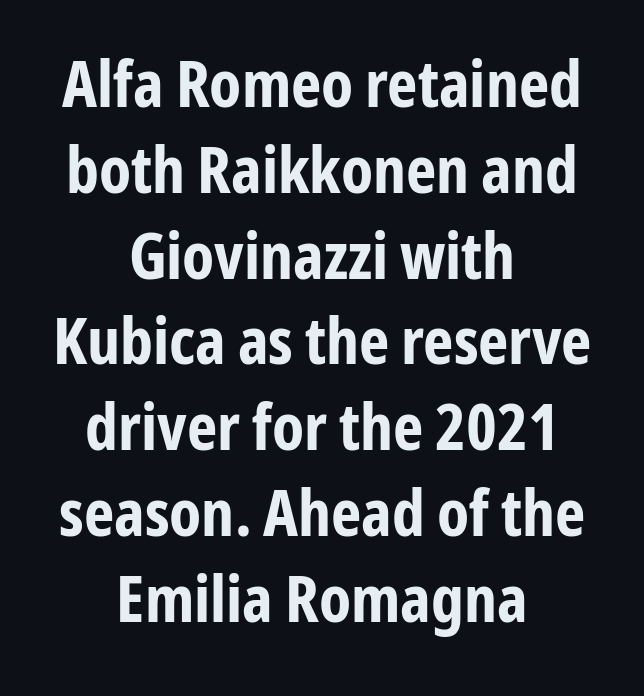
The image shows 65 px bold, condensed sans-serif type, upright; set centered, normal line spacing (1.32x), normal letter spacing, not underlined; low stroke contrast and a medium x-height.
